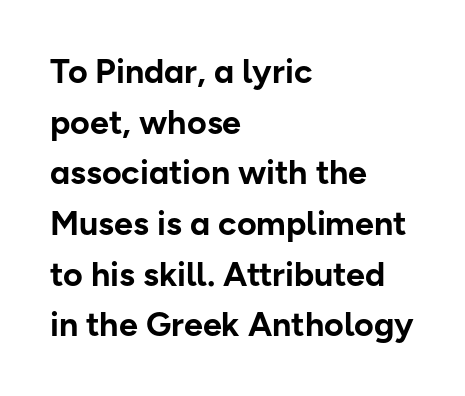
Regarding serifs, this sample does without them. This is the regular roman posture of the typeface. In terms of letterspacing, this is plain default setting. This sample is left-justified, so line endings fall wherever the words run out. The rendering uses natural spacing where letterforms have individual widths.
